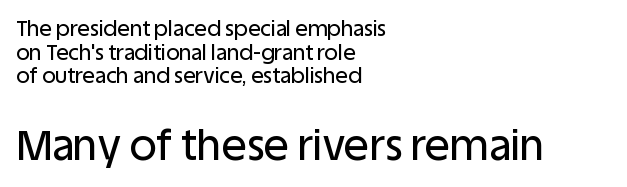
Q: Is the text italic (slanted)? A: No, it is upright.
Q: Is the typeface a serif or a sans-serif typeface? A: Sans-serif.
Q: Is the text underlined? A: No.
Q: How is the paragraph aligned? A: Left-aligned.
Q: Is the spacing between letters normal or unusually wide? A: Normal.
Q: Is the spacing between lines tight, normal or loose? A: Tight.
Q: Which block of text is set in a larger size, the first (top) or the second (bottom)? A: The second (bottom) one.
Q: Width (condensed, normal, or wide)? A: Normal.
Q: Stroke contrast? A: Low.
Q: x-height? A: Large.
Q: Monospaced? A: No.
